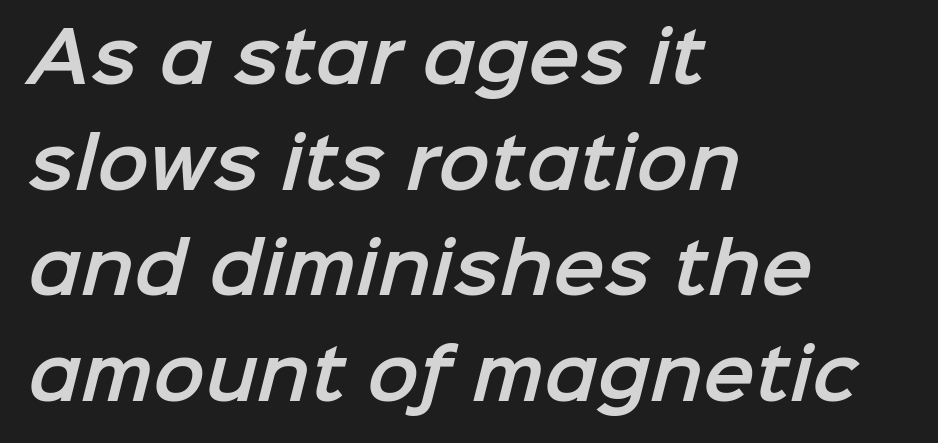
{"serif": "no", "width": "normal", "stroke_contrast": "low", "x_height": "medium", "monospaced": "no", "underline": "no", "align": "left", "line_spacing": "normal", "line_spacing_ratio": 1.53, "letter_spacing": "normal", "letter_spacing_em": 0.0, "glyph_px": 69}
